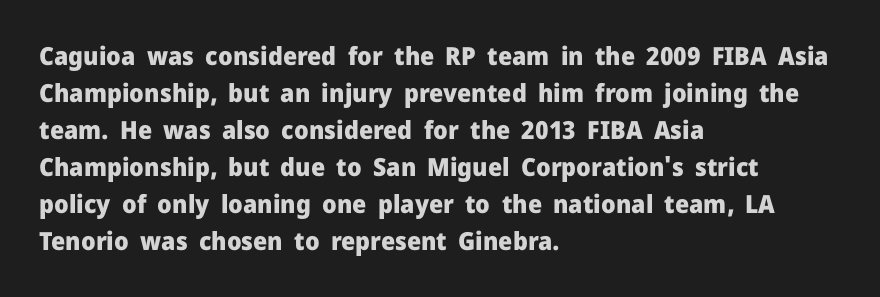
Q: Is the text bold? A: Yes.
Q: Is the text italic (slanted)? A: No, it is upright.
Q: Is the text underlined? A: No.
Q: How is the paragraph aligned? A: Left-aligned.
Q: Is the spacing between letters normal or unusually wide? A: Normal.
Q: Is the spacing between lines tight, normal or loose? A: Normal.
